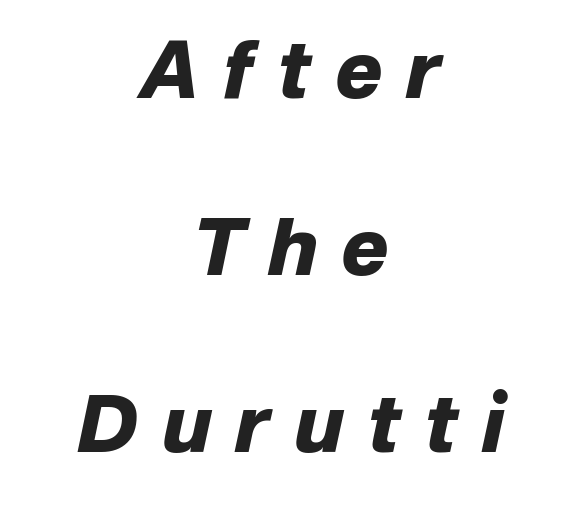
Caption: expanded tracking, letters set apart. The whitespace from short lines is split evenly between both sides. A typesetter would call this proportional, since set widths differ per character. Students, this is bold: see how much ink each stroke carries.
